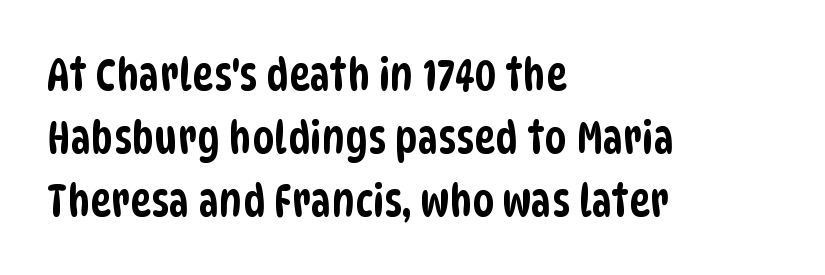
The rag falls on the right side of this text block. The block of text has a typical density, with ordinary space between rows. This sample uses a sans-serif face. Is the letter spacing exaggerated? No — it looks like the ordinary default.
